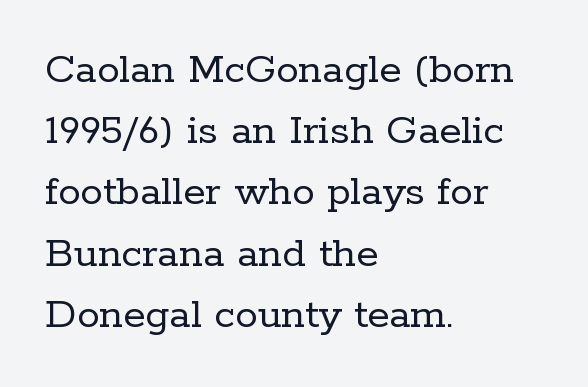
The image shows 45 px regular-weight serif type, upright; set left-aligned, normal line spacing (1.36x), normal letter spacing, not underlined; low stroke contrast and a medium x-height.
